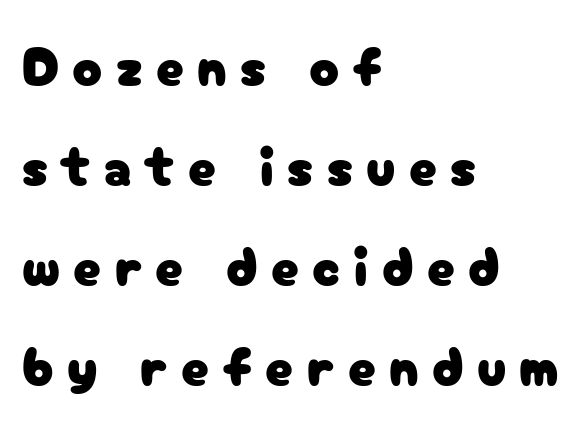
{"serif": "no", "italic": "no", "width": "normal", "stroke_contrast": "low", "x_height": "medium", "monospaced": "no", "underline": "no", "align": "left", "line_spacing_ratio": 1.82, "letter_spacing": "wide", "letter_spacing_em": 0.24, "glyph_px": 55}
